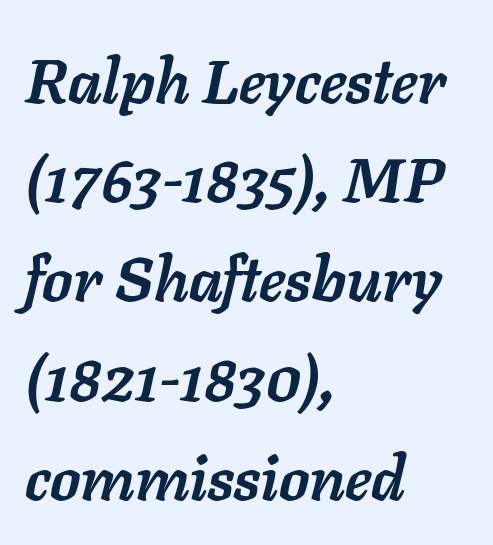
{"italic": "yes", "lean": "right", "slant_degrees": 11, "bold": "yes", "weight": "semibold", "width": "normal", "stroke_contrast": "low", "x_height": "medium", "monospaced": "no", "underline": "no", "align": "left", "line_spacing": "normal", "line_spacing_ratio": 1.6, "letter_spacing": "normal", "letter_spacing_em": 0.0, "glyph_px": 62}
